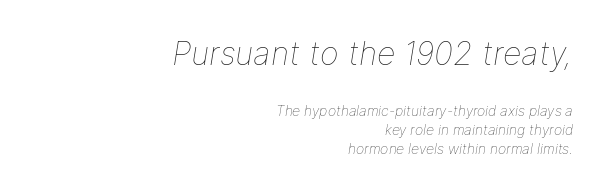
{"italic": "yes", "lean": "right", "slant_degrees": 9, "bold": "no", "weight": "thin", "width": "normal", "stroke_contrast": "low", "x_height": "medium", "monospaced": "no", "underline": "no", "align": "right", "line_spacing": "normal", "line_spacing_ratio": 1.34, "letter_spacing": "normal", "letter_spacing_em": 0.0, "larger_block": "first", "size_ratio": 2.29, "glyph_px": 32}
